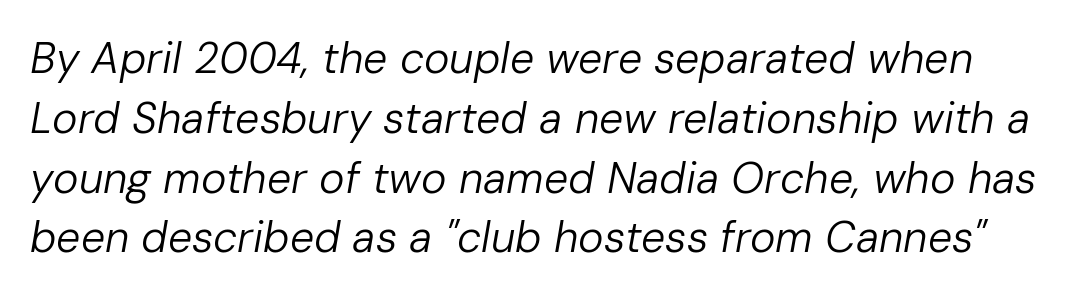
{"italic": "yes", "lean": "right", "slant_degrees": 10, "bold": "no", "weight": "regular", "width": "normal", "stroke_contrast": "low", "x_height": "medium", "monospaced": "no", "underline": "no", "line_spacing": "normal", "line_spacing_ratio": 1.39, "letter_spacing": "normal", "letter_spacing_em": 0.0, "glyph_px": 43}
